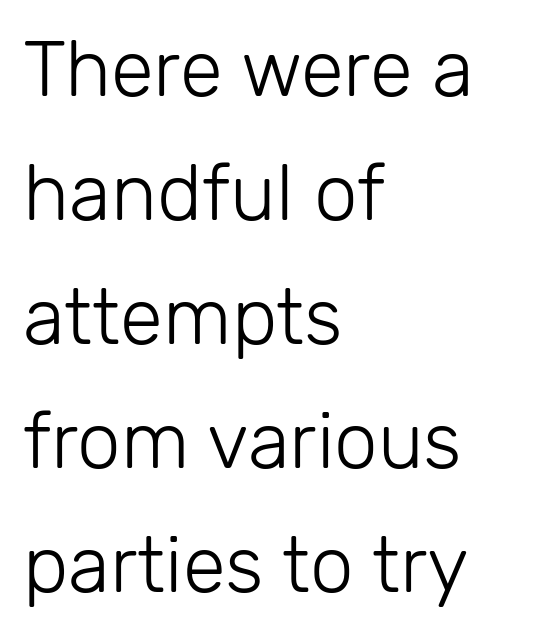
The axis of the letterforms is exactly vertical. The lines sit at an ordinary, default distance from one another. Horizontally, the lines are justified to the leading edge only. No extra tracking has been applied to these lines.
